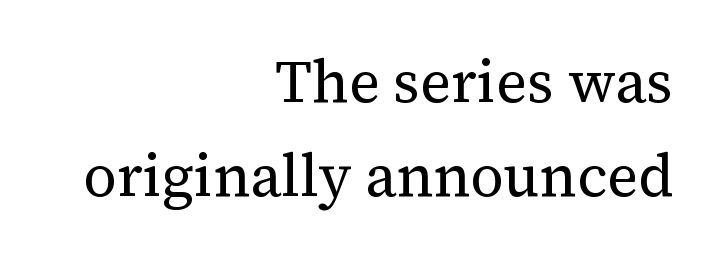
The image shows 59 px regular-weight serif type, upright; set right-aligned, normal line spacing (1.6x), normal letter spacing, not underlined; medium stroke contrast and a medium x-height.
